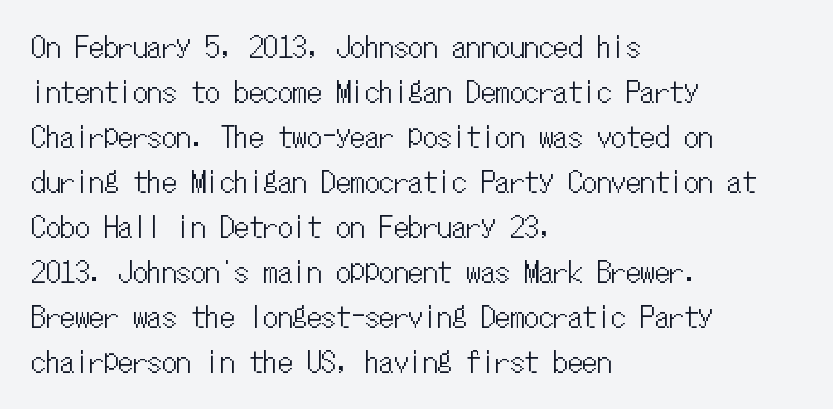
Q: Is the text italic (slanted)? A: No, it is upright.
Q: Is the text underlined? A: No.
Q: How is the paragraph aligned? A: Left-aligned.
Q: Is the spacing between letters normal or unusually wide? A: Normal.
Q: Is the spacing between lines tight, normal or loose? A: Normal.
Q: Width (condensed, normal, or wide)? A: Condensed.
Q: Stroke contrast? A: Low.
Q: x-height? A: Medium.
Q: Monospaced? A: Yes.
